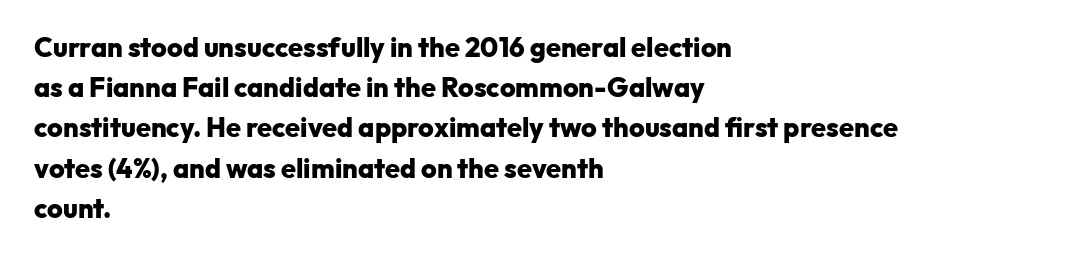
The rag falls on the right side of this text block. The axis of the letterforms is exactly vertical. Descender tails drop into unmarked territory. Inter-character spacing is left at the font's built-in metrics. Heavy, bold letterforms.
